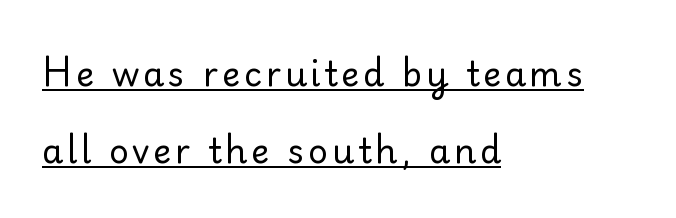
Unlike italic type, these characters show no tilt at all. The glyphs are accompanied by a horizontal stroke just below them. Do the characters align in a grid? No, the font is proportional. This sample is left-justified, so line endings fall wherever the words run out. Summary of vertical rhythm: relaxed, with wide interline spacing. Regarding serifs, this sample has them.
